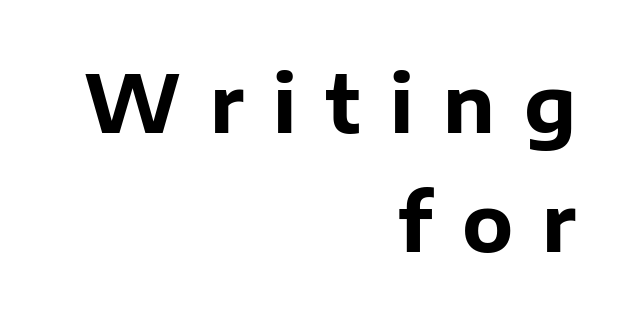
The image shows 79 px bold sans-serif type, upright; set right-aligned, normal line spacing (1.51x), unusually wide letter spacing (+0.37 em), not underlined; low stroke contrast and a medium x-height.
